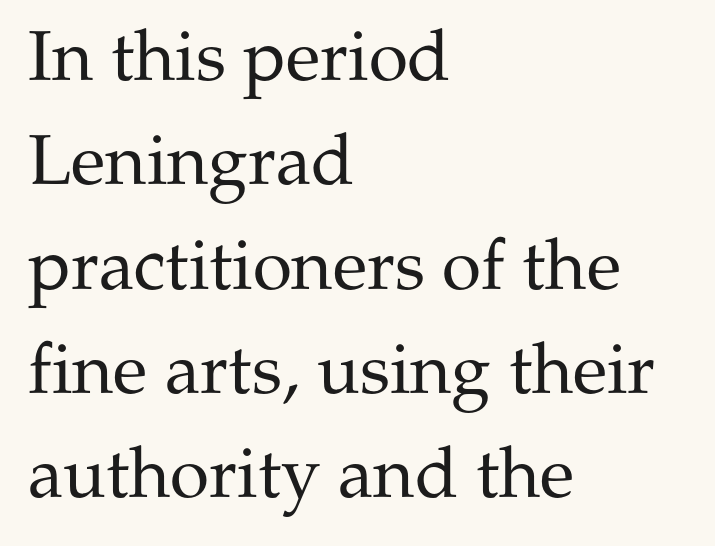
Q: Is the text bold? A: No.
Q: Is the text italic (slanted)? A: No, it is upright.
Q: Is the typeface a serif or a sans-serif typeface? A: Serif.
Q: Is the text underlined? A: No.
Q: How is the paragraph aligned? A: Left-aligned.
Q: Is the spacing between letters normal or unusually wide? A: Normal.
Q: Is the spacing between lines tight, normal or loose? A: Normal.
Q: Width (condensed, normal, or wide)? A: Normal.
Q: Stroke contrast? A: Medium.
Q: x-height? A: Medium.
Q: Monospaced? A: No.
